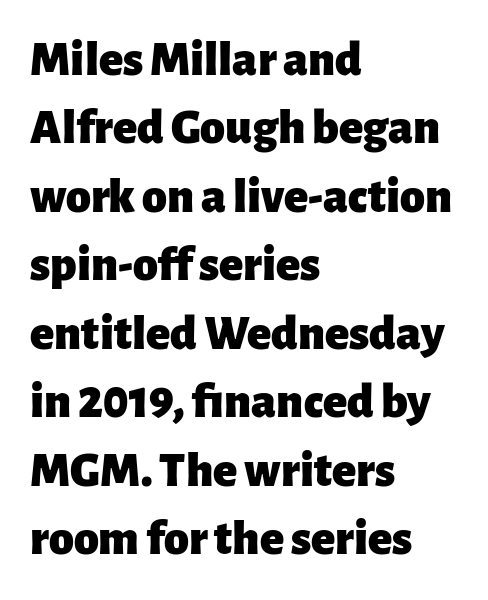
Q: Is the text bold? A: Yes.
Q: Is the text italic (slanted)? A: No, it is upright.
Q: Is the typeface a serif or a sans-serif typeface? A: Sans-serif.
Q: Is the text underlined? A: No.
Q: How is the paragraph aligned? A: Left-aligned.
Q: Is the spacing between letters normal or unusually wide? A: Normal.
Q: Is the spacing between lines tight, normal or loose? A: Normal.
Q: Width (condensed, normal, or wide)? A: Normal.
Q: Stroke contrast? A: Low.
Q: x-height? A: Medium.
Q: Monospaced? A: No.
